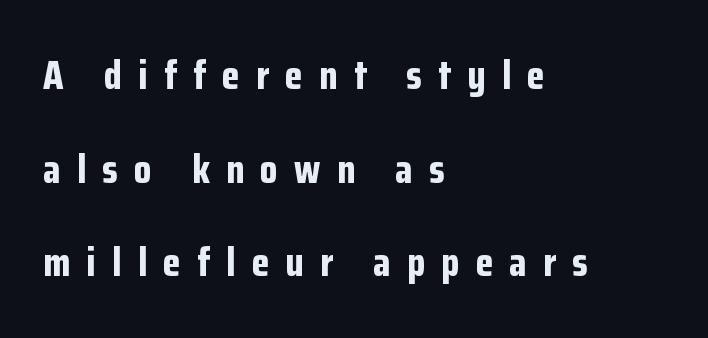
Posture: straight, roman, zero tilt. The rendering uses a bold face; every stroke is thick and dark. Widely set lines give the paragraph a tall, airy silhouette. Caption: multi-line text, flush left, ragged right. The space directly below the letters is spotless. In terms of letterform style, serifs are entirely absent.
